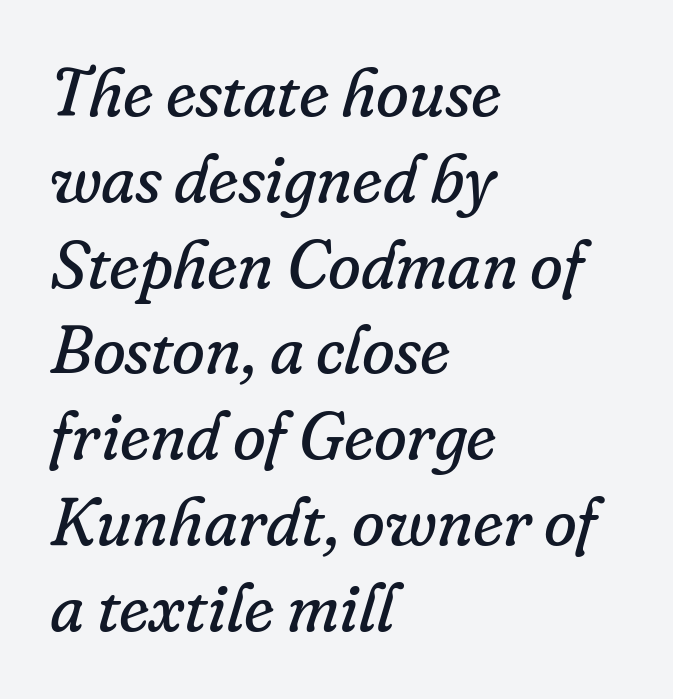
Q: Is the text bold? A: No.
Q: Is the text italic (slanted)? A: Yes, it leans right by about 16 degrees.
Q: Is the typeface a serif or a sans-serif typeface? A: Serif.
Q: Is the text underlined? A: No.
Q: How is the paragraph aligned? A: Left-aligned.
Q: Is the spacing between letters normal or unusually wide? A: Normal.
Q: Is the spacing between lines tight, normal or loose? A: Normal.
Q: Width (condensed, normal, or wide)? A: Normal.
Q: Stroke contrast? A: Low.
Q: x-height? A: Small.
Q: Monospaced? A: No.
